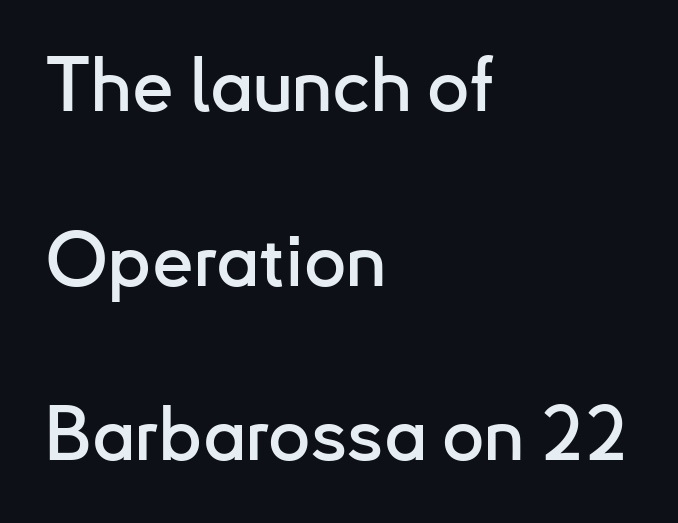
The image shows 74 px sans-serif type, upright; set left-aligned, loose line spacing (2.36x), normal letter spacing, not underlined; low stroke contrast and a small x-height.
